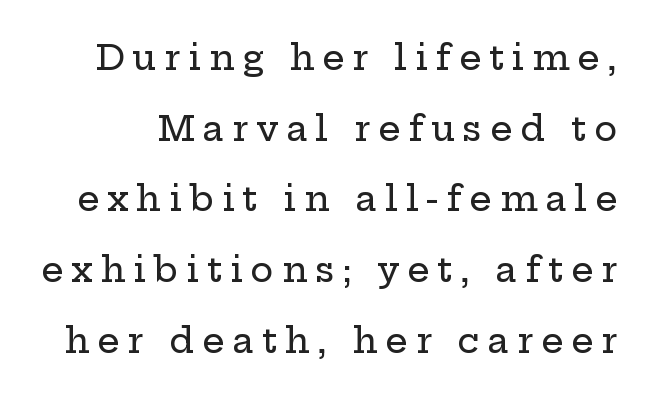
Q: Is the text italic (slanted)? A: No, it is upright.
Q: Is the typeface a serif or a sans-serif typeface? A: Serif.
Q: Is the text underlined? A: No.
Q: Is the spacing between letters normal or unusually wide? A: Unusually wide.
Q: Is the spacing between lines tight, normal or loose? A: Loose.
Q: Width (condensed, normal, or wide)? A: Wide.
Q: Stroke contrast? A: Low.
Q: x-height? A: Medium.
Q: Monospaced? A: No.
